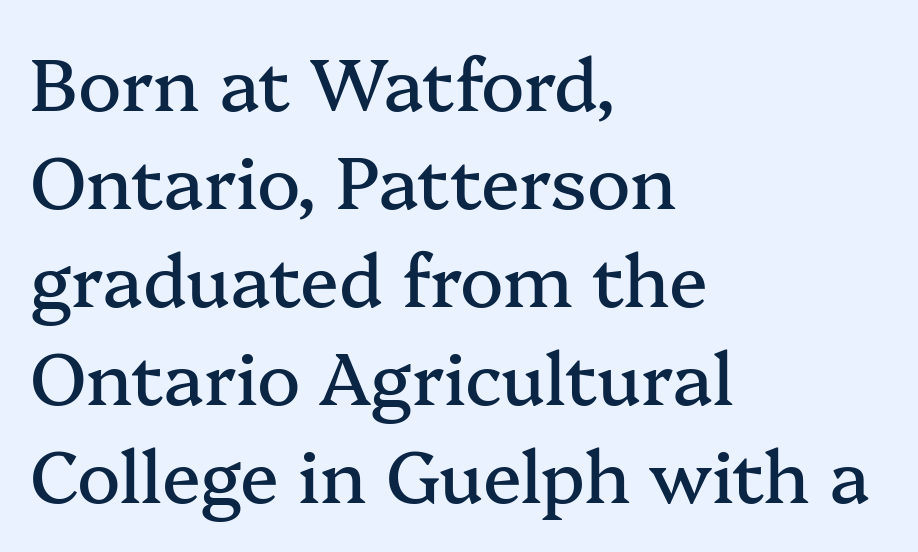
Q: Is the text italic (slanted)? A: No, it is upright.
Q: Is the typeface a serif or a sans-serif typeface? A: Serif.
Q: Is the text underlined? A: No.
Q: How is the paragraph aligned? A: Left-aligned.
Q: Is the spacing between letters normal or unusually wide? A: Normal.
Q: Is the spacing between lines tight, normal or loose? A: Normal.
Q: Width (condensed, normal, or wide)? A: Normal.
Q: Stroke contrast? A: Medium.
Q: x-height? A: Medium.
Q: Monospaced? A: No.
